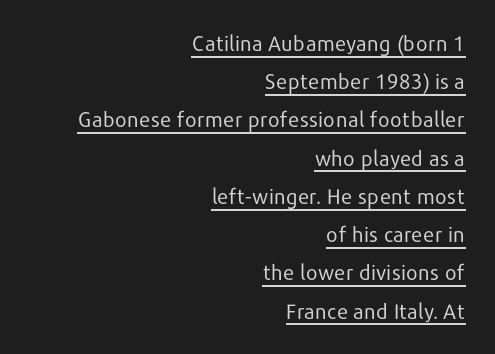
{"italic": "no", "bold": "no", "underline": "yes", "align": "right", "line_spacing_ratio": 1.82, "letter_spacing": "normal", "letter_spacing_em": 0.0, "glyph_px": 21}
